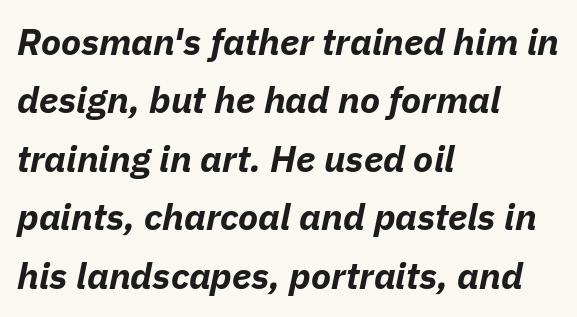
The image shows 37 px bold type, italic (leaning right); set left-aligned, normal line spacing (1.58x), normal letter spacing, not underlined; low stroke contrast and a medium x-height.
